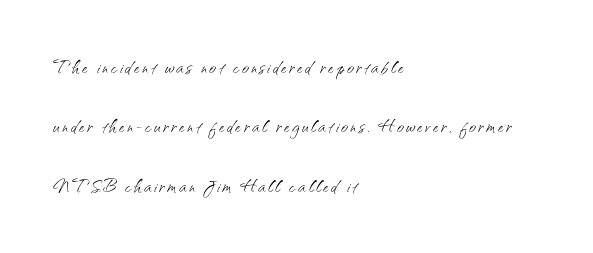
Q: Is the text bold? A: No.
Q: Is the text italic (slanted)? A: Yes.
Q: Is the text underlined? A: No.
Q: How is the paragraph aligned? A: Left-aligned.
Q: Is the spacing between lines tight, normal or loose? A: Loose.
